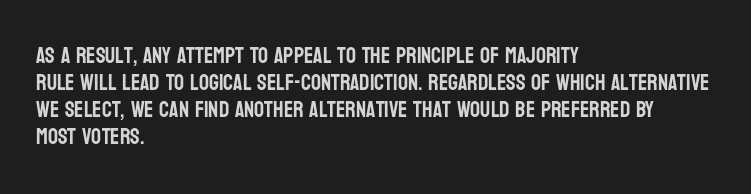
The image shows 22 px text type, upright; set left-aligned, line spacing 1.23x, normal letter spacing, not underlined.
